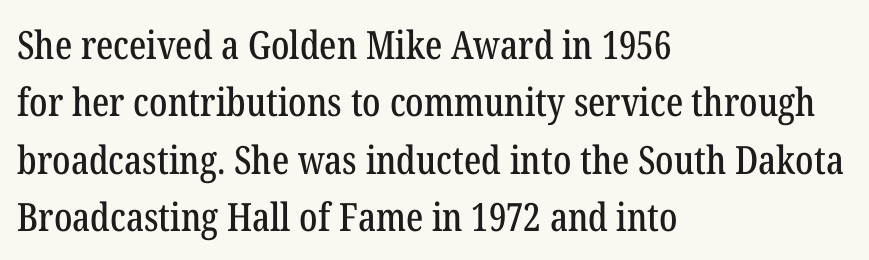
The image shows 39 px condensed serif type, upright; set left-aligned, normal line spacing (1.47x), normal letter spacing, not underlined; low stroke contrast and a medium x-height.
